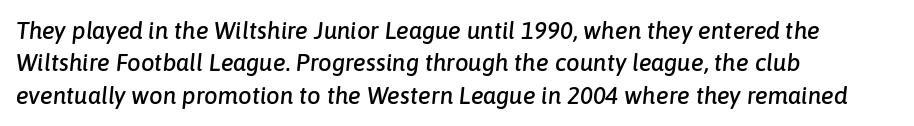
Horizontal bands of white between lines are of average thickness. Anything drawn beneath the words? Only blank space. The rendering applies a slant to the glyphs. The letters sit at their default tracking, neither squeezed nor spread. The paragraph shown leans on its left margin.
